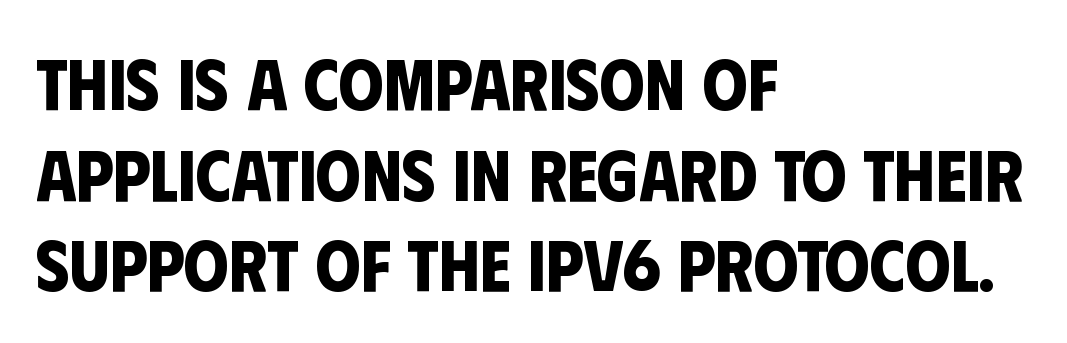
This rendering leaves character spacing at its baseline value. Where is the straight margin? On the left. A typesetter would call this proportional, since set widths differ per character. Rows of type keep a routine distance in the vertical direction. Look at the stroke-to-counter ratio: heavy, a bold. Lines of text with bare space underneath.
